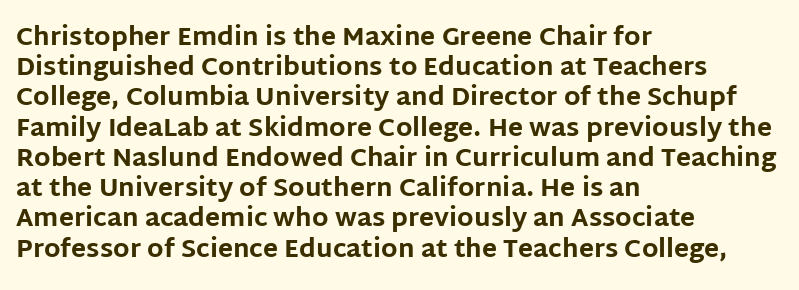
The passage shown is emphatically bold. The space directly below the letters is spotless. Tracking here is standard; glyphs follow each other at the usual distance. Where is the straight margin? On the left.
